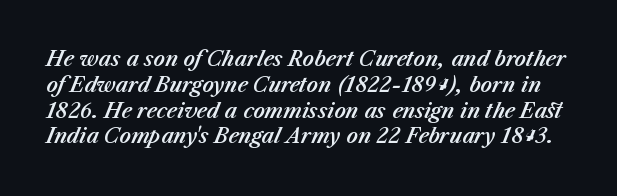
Q: Is the text italic (slanted)? A: Yes, it leans right by about 23 degrees.
Q: Is the text underlined? A: No.
Q: Is the spacing between letters normal or unusually wide? A: Normal.
Q: Is the spacing between lines tight, normal or loose? A: Normal.
